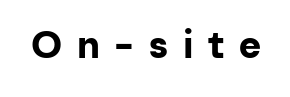
{"serif": "no", "italic": "no", "bold": "yes", "weight": "bold", "width": "normal", "stroke_contrast": "low", "x_height": "medium", "monospaced": "no", "underline": "no", "letter_spacing": "wide", "letter_spacing_em": 0.39, "glyph_px": 38}
